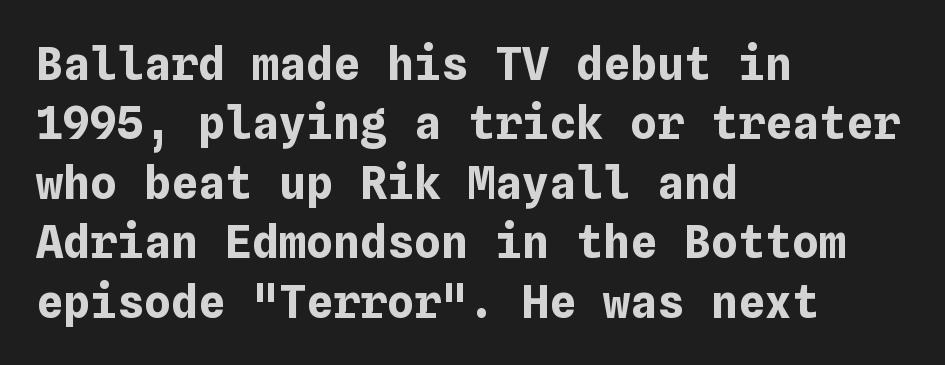
Q: Is the text bold? A: Yes.
Q: Is the text italic (slanted)? A: No, it is upright.
Q: Is the text underlined? A: No.
Q: How is the paragraph aligned? A: Left-aligned.
Q: Is the spacing between letters normal or unusually wide? A: Normal.
Q: Is the spacing between lines tight, normal or loose? A: Normal.
Q: Width (condensed, normal, or wide)? A: Normal.
Q: Stroke contrast? A: Low.
Q: x-height? A: Medium.
